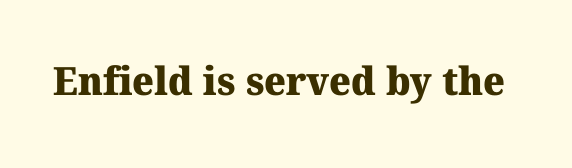
The text was rendered using a seriffed face with decorative stroke endings. Varying glyph widths throughout — classic text-font behaviour. Does extra space separate the letters? No, they use regular spacing. These words are printed bold, with thick strokes throughout.
